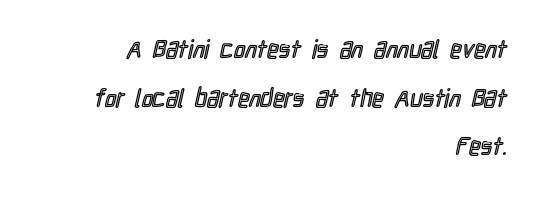
Vertical spacing — loose. The zone under the glyphs is completely vacant. Layout note: lines flush right. Inter-character spacing is left at the font's built-in metrics.
